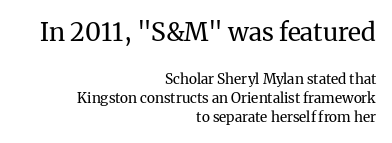
{"italic": "no", "bold": "no", "underline": "no", "align": "right", "line_spacing": "normal", "line_spacing_ratio": 1.36, "letter_spacing": "normal", "letter_spacing_em": 0.0, "larger_block": "first", "size_ratio": 1.79, "glyph_px": 25}
